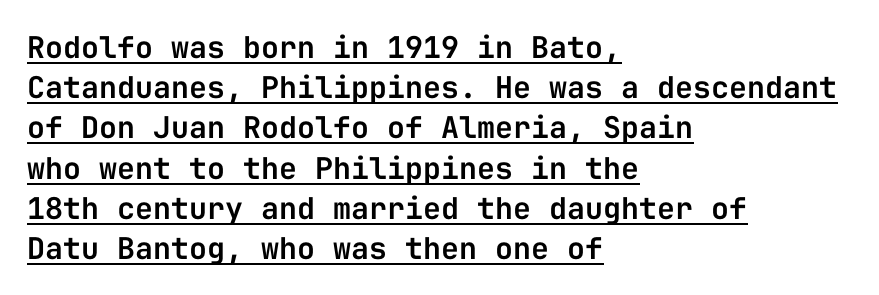
The image shows 30 px sans-serif type, upright, monospaced; set left-aligned, normal line spacing (1.34x), normal letter spacing, underlined; low stroke contrast and a medium x-height.
